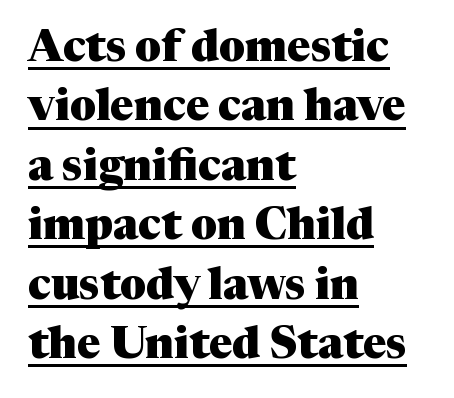
Small tapered or slab feet sit at the stroke ends, so this counts as serif. Students, observe the line beneath the letters — that is underlining. A roman cut, with each character standing at attention. Observe the ordinary spacing: letters are neighbours, not strangers. On the weight axis this lands at bold, roughly 700.
